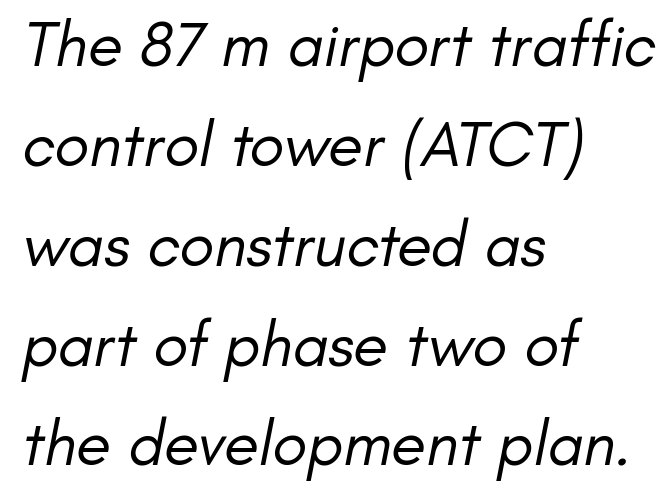
These lines sit exactly where default settings would place them. Spacing between characters is what you'd get straight out of the box. Stroke terminals: plain, sans-serif. Ink coverage per letter is moderate at most. These lines are set flush left with a ragged right edge.
